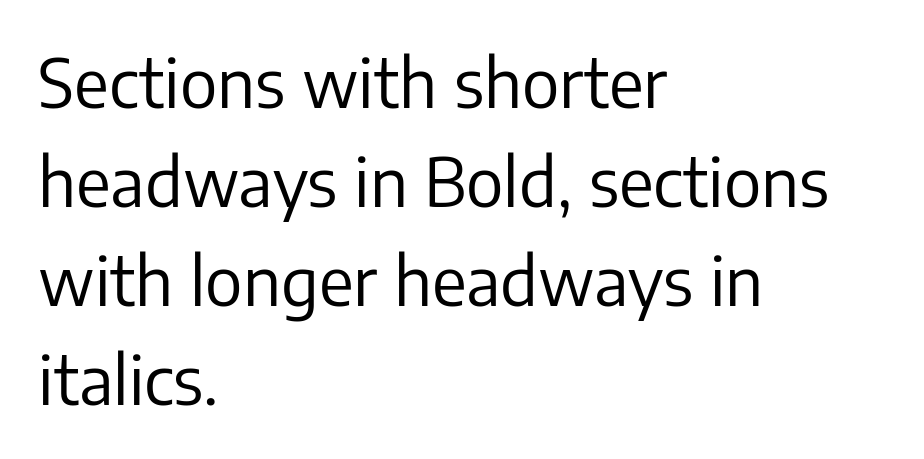
{"serif": "no", "italic": "no", "bold": "no", "weight": "regular", "width": "normal", "stroke_contrast": "low", "x_height": "medium", "monospaced": "no", "underline": "no", "align": "left", "line_spacing": "normal", "line_spacing_ratio": 1.48, "letter_spacing": "normal", "letter_spacing_em": 0.0, "glyph_px": 67}
